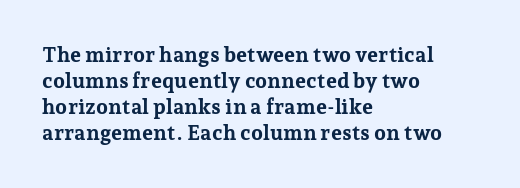
The strokes are fattened all the way to bold. Visually the block forms a straight wall on the left and a jagged coastline on the right. A typesetter would mark this as roman, not italic. The words here are not underlined.
